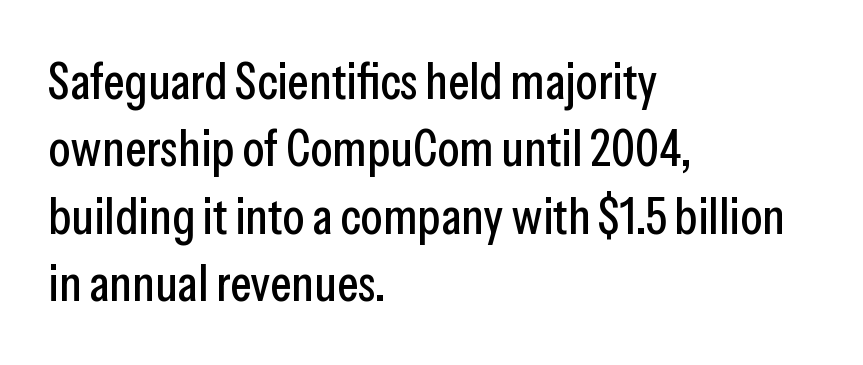
Do the letters lean? They stand straight. Varying glyph widths throughout — classic text-font behaviour. The typeface chosen for these lines omits serifs. Interline gaps are of average width in this sample. This rendering uses left alignment, leaving the right contour irregular. Here the glyphs are tracked normally, forming tight word shapes.
